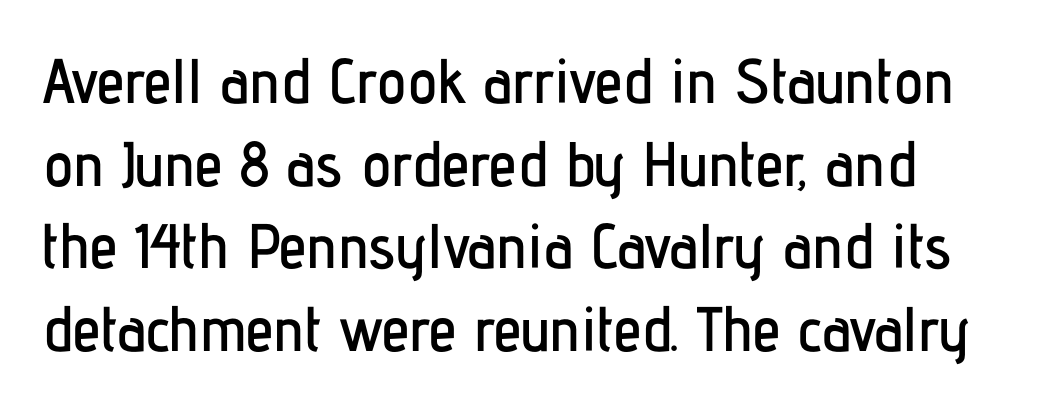
The image shows 63 px condensed sans-serif type, upright; set normal line spacing (1.31x), normal letter spacing, not underlined; low stroke contrast and a medium x-height.
